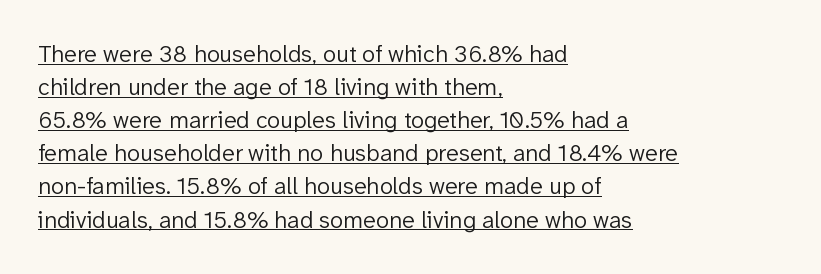
The image shows 24 px text type, upright; set left-aligned, normal line spacing (1.38x), normal letter spacing, underlined.
